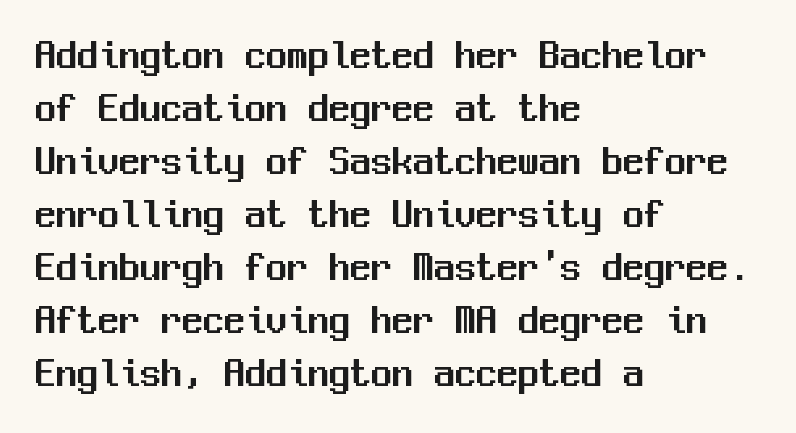
I'd call this a sans setting — the letters go barefoot. No italicization has been applied; the sample stays upright. The letterforms sit shoulder to shoulder at normal distance. Horizontally, the lines are justified to the leading edge only.
